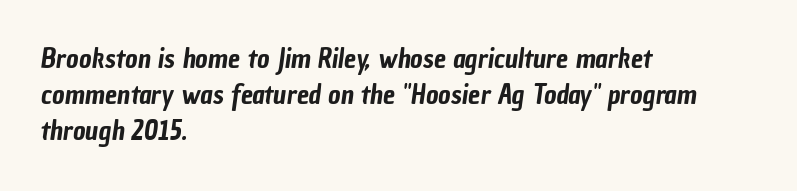
The image shows 27 px text type; set left-aligned, normal line spacing (1.34x), normal letter spacing, not underlined.
